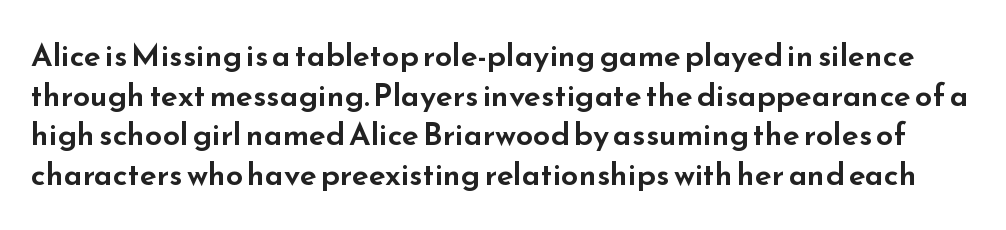
What's the leading like? Ordinary, nothing unusual. Characters remain perfectly vertical along every line. Tracking here is standard; glyphs follow each other at the usual distance. Each letter keeps its own natural width here, so spacing adapts to shape. A clean baseline with only descenders dipping below it. The rendering shows plain stroke endings on the letterforms — a sans-serif design.
